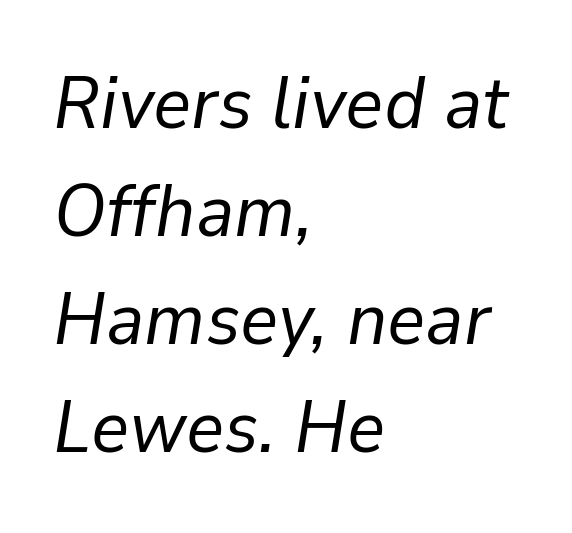
The image shows 74 px regular-weight type, italic (leaning right); set left-aligned, normal line spacing (1.46x), normal letter spacing, not underlined; low stroke contrast and a medium x-height.
